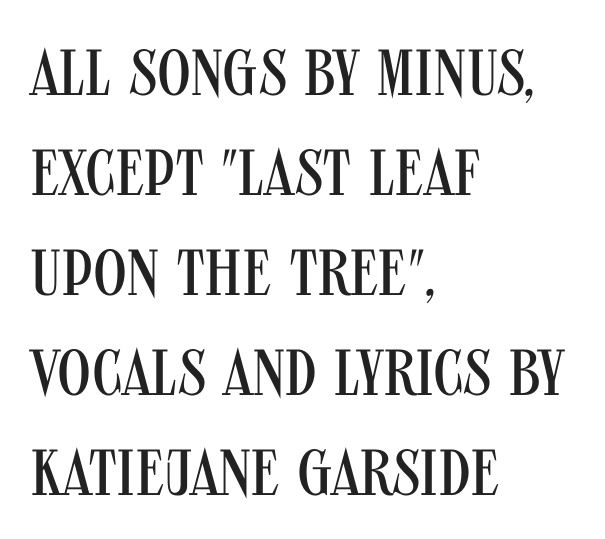
Q: Is the text bold? A: No.
Q: Is the text italic (slanted)? A: No, it is upright.
Q: Is the typeface a serif or a sans-serif typeface? A: Sans-serif.
Q: Is the text underlined? A: No.
Q: How is the paragraph aligned? A: Left-aligned.
Q: Is the spacing between letters normal or unusually wide? A: Normal.
Q: Is the spacing between lines tight, normal or loose? A: Normal.
Q: Width (condensed, normal, or wide)? A: Condensed.
Q: Stroke contrast? A: Medium.
Q: x-height? A: Large.
Q: Monospaced? A: No.
